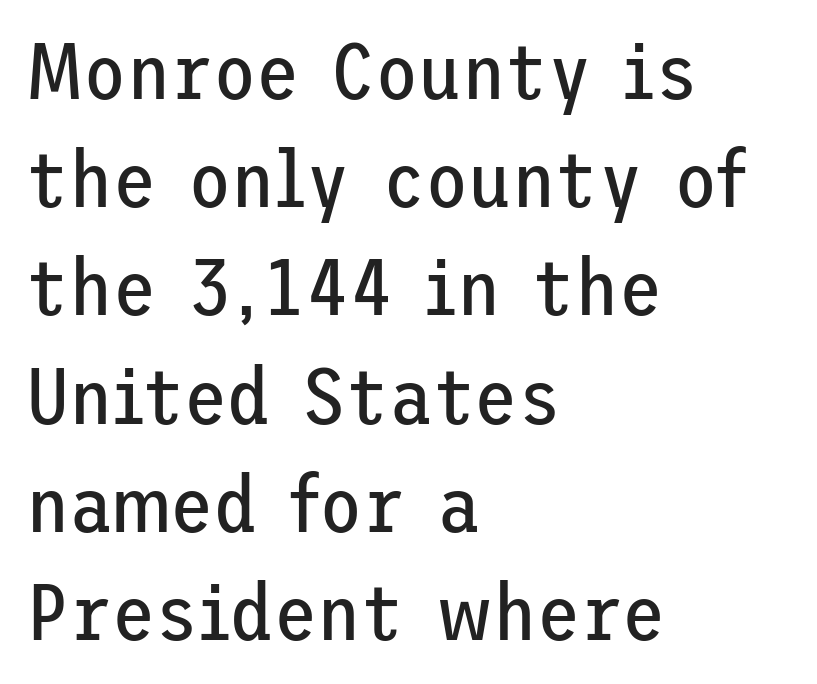
{"serif": "no", "italic": "no", "bold": "no", "weight": "regular", "width": "normal", "stroke_contrast": "low", "x_height": "medium", "underline": "no", "align": "left", "line_spacing": "normal", "line_spacing_ratio": 1.37, "letter_spacing": "normal", "letter_spacing_em": 0.0, "glyph_px": 79}
